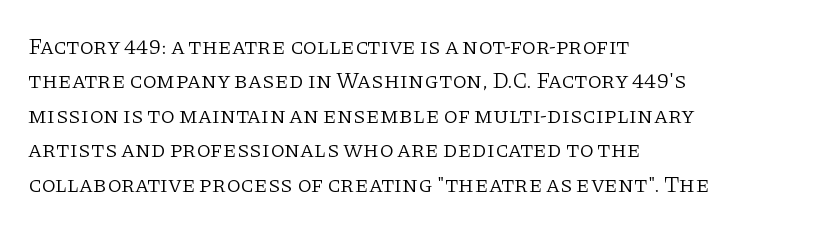
The image shows 23 px text type, upright; set left-aligned, normal line spacing (1.5x), normal letter spacing, not underlined.
